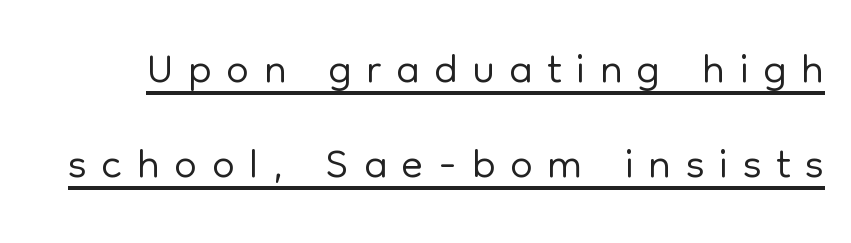
Q: Is the text bold? A: No.
Q: Is the text italic (slanted)? A: No, it is upright.
Q: Is the typeface a serif or a sans-serif typeface? A: Sans-serif.
Q: Is the text underlined? A: Yes.
Q: Is the spacing between letters normal or unusually wide? A: Unusually wide.
Q: Is the spacing between lines tight, normal or loose? A: Normal.
Q: Width (condensed, normal, or wide)? A: Normal.
Q: Stroke contrast? A: Low.
Q: x-height? A: Medium.
Q: Monospaced? A: No.
